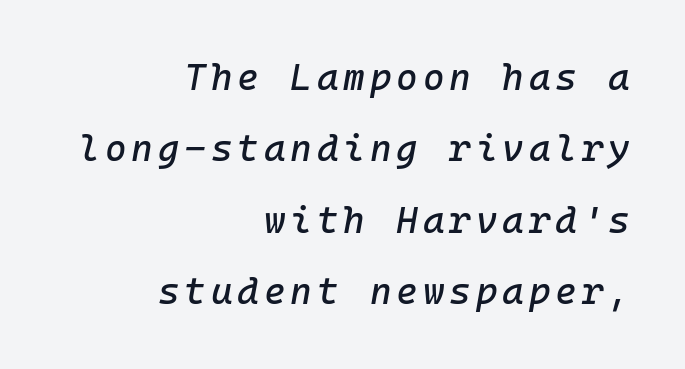
Q: Is the text italic (slanted)? A: Yes, it leans right by about 10 degrees.
Q: Is the text underlined? A: No.
Q: How is the paragraph aligned? A: Right-aligned.
Q: Is the spacing between lines tight, normal or loose? A: Loose.
Q: Width (condensed, normal, or wide)? A: Normal.
Q: Stroke contrast? A: Low.
Q: x-height? A: Medium.
Q: Monospaced? A: Yes.
